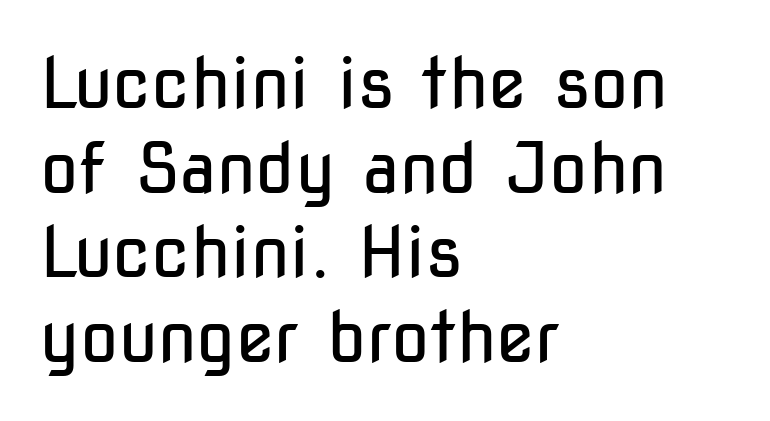
Q: Is the text bold? A: No.
Q: Is the text italic (slanted)? A: No, it is upright.
Q: Is the typeface a serif or a sans-serif typeface? A: Sans-serif.
Q: Is the text underlined? A: No.
Q: How is the paragraph aligned? A: Left-aligned.
Q: Is the spacing between letters normal or unusually wide? A: Normal.
Q: Width (condensed, normal, or wide)? A: Condensed.
Q: Stroke contrast? A: Low.
Q: x-height? A: Medium.
Q: Monospaced? A: No.
